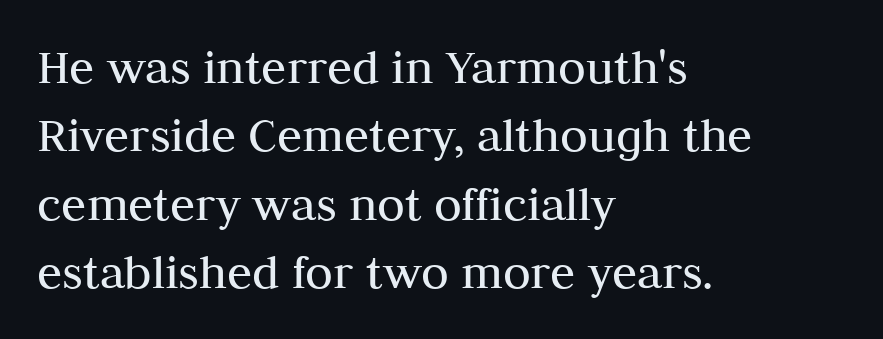
The image shows 51 px regular-weight serif type, upright; set left-aligned, normal line spacing (1.34x), normal letter spacing, not underlined; medium stroke contrast and a medium x-height.
